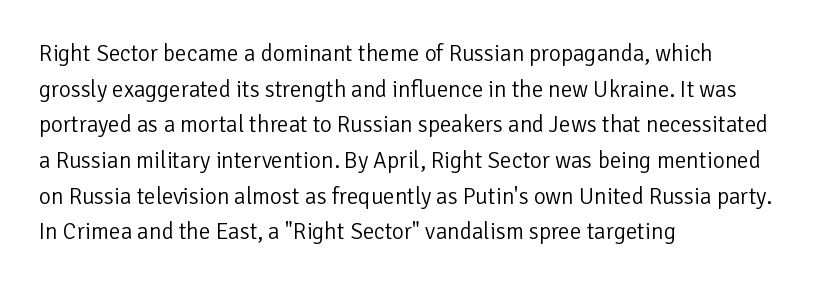
Baseline-to-baseline distance is the conventional proportion of letter height. The passage is arranged the way most books set body copy — flush left. The glyphs are unaccompanied by any horizontal stroke below them. The gaps between neighbouring characters are ordinary and unremarkable.
